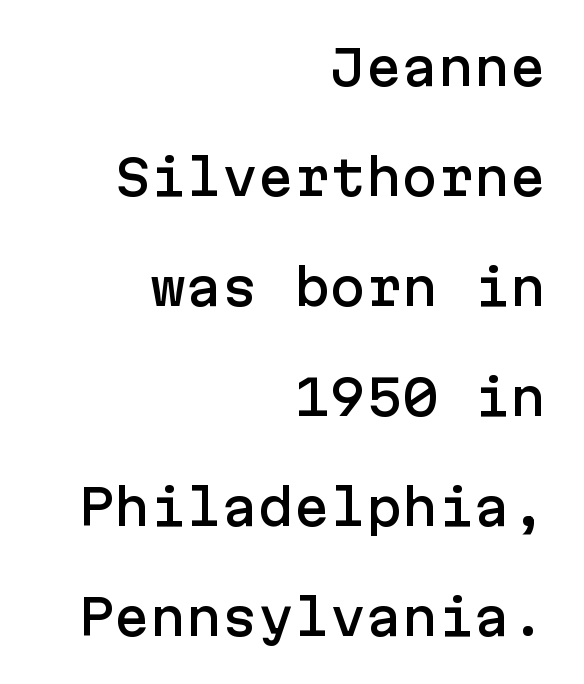
{"serif": "no", "italic": "no", "width": "normal", "stroke_contrast": "low", "x_height": "medium", "underline": "no", "align": "right", "line_spacing": "loose", "line_spacing_ratio": 2.29, "letter_spacing": "normal", "letter_spacing_em": 0.0, "glyph_px": 48}
